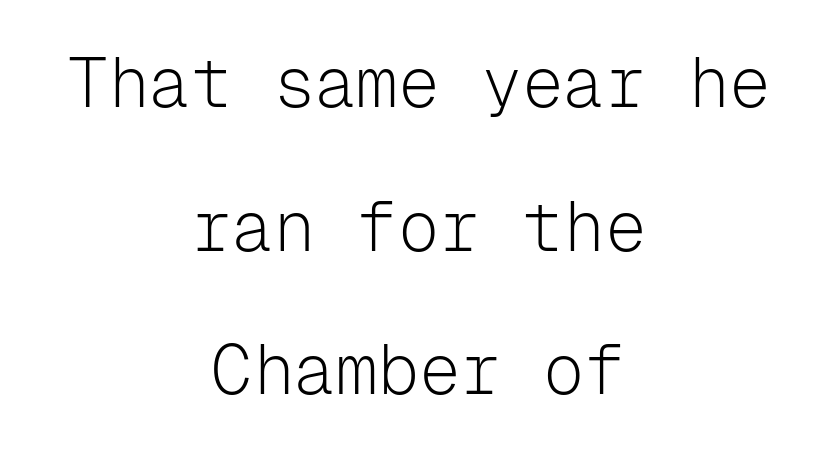
Nobody drew a line under any word here. Airy leading. Standard letterfit; no display-style spreading of the glyphs. Every stem runs plumb, perpendicular to the baseline. Is the stroke heavy? The answer is a plain regular-or-lighter. Typeset on center — no edge is straight.
